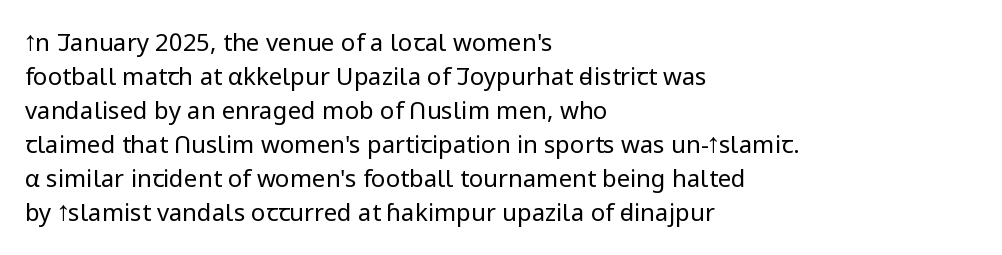
Q: Is the text bold? A: No.
Q: Is the text italic (slanted)? A: No, it is upright.
Q: Is the text underlined? A: No.
Q: How is the paragraph aligned? A: Left-aligned.
Q: Is the spacing between letters normal or unusually wide? A: Normal.
Q: Is the spacing between lines tight, normal or loose? A: Normal.
